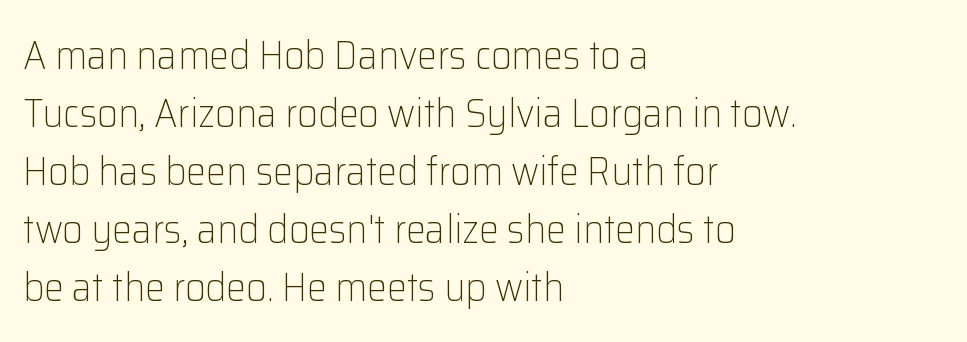
Does the lettering tilt? It doesn't — this is upright. The face used here is rendered with its standard letterfit. This rendering employs a face without finishing strokes, i.e., a sans-serif. Only glyphs here, with clear space below each row. The space between consecutive lines is moderate.
